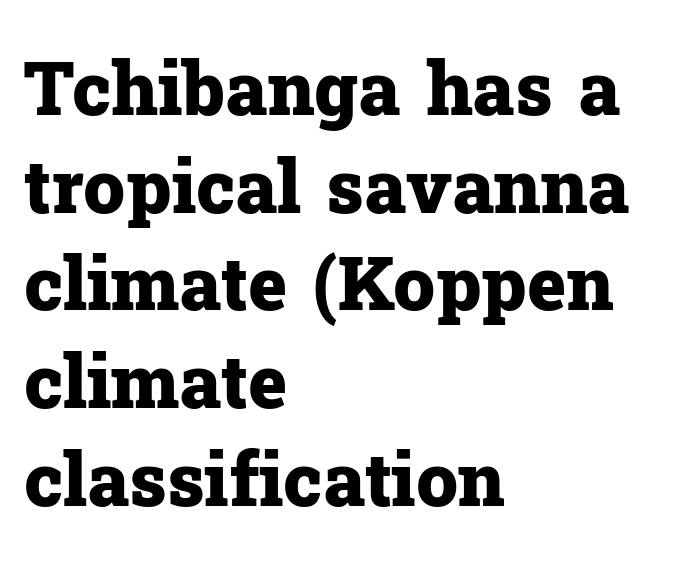
The image shows 74 px heavy serif type, upright; set left-aligned, normal line spacing (1.32x), normal letter spacing, not underlined; low stroke contrast and a medium x-height.
